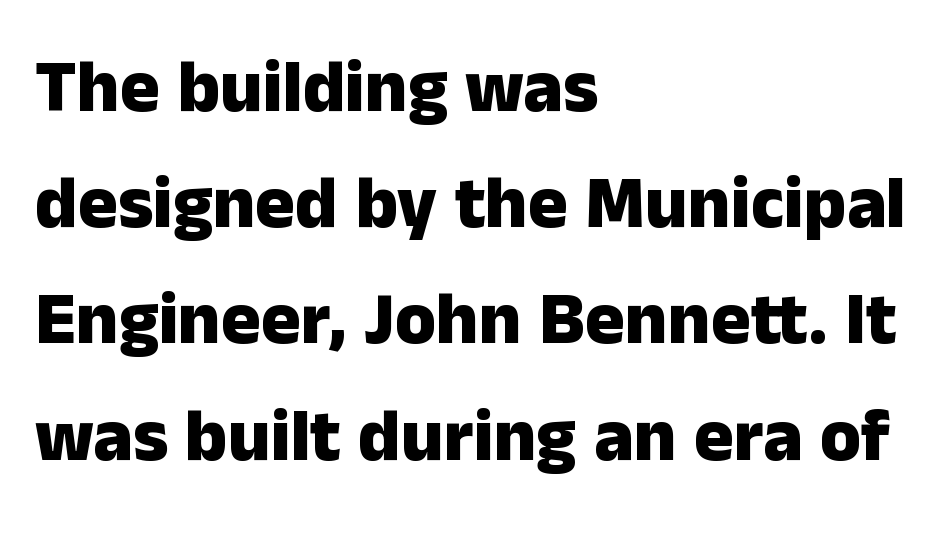
The font's upright variant was chosen for this text. Examine the stroke ends and you'll find no serifs. Bare-footed words on every line. Short and long lines alike share a common starting point at left.
